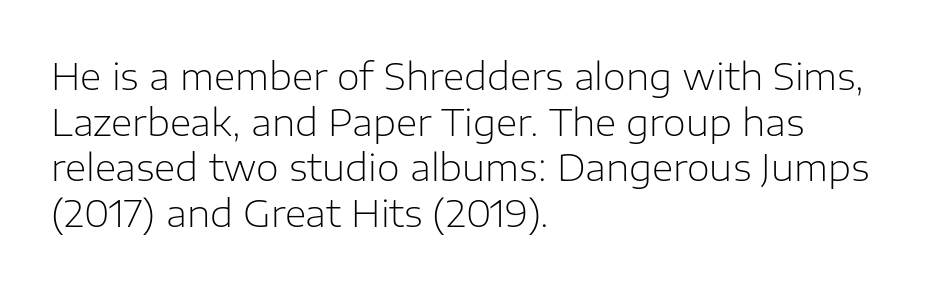
To sum up the face: it is a sans, with no serifs. A typesetter would call this proportional, since set widths differ per character. Caption: standard tracking, unaltered. Does the copy run flush right? No — it runs flush left.
